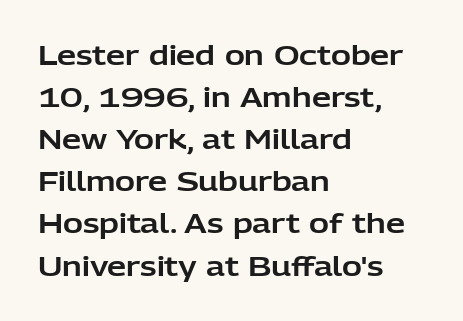
{"italic": "no", "underline": "no", "align": "left", "line_spacing": "normal", "line_spacing_ratio": 1.56, "letter_spacing": "normal", "letter_spacing_em": 0.0, "glyph_px": 27}
